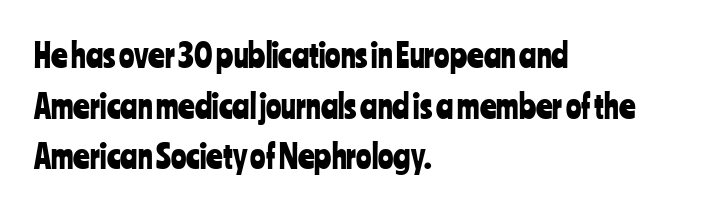
The type is set solid horizontally, with unmodified tracking. Leading: standard. In terms of posture, this sample is upright. You could not count columns in this text — the font is proportionally spaced. The rendering anchors every line to the left-hand side.
